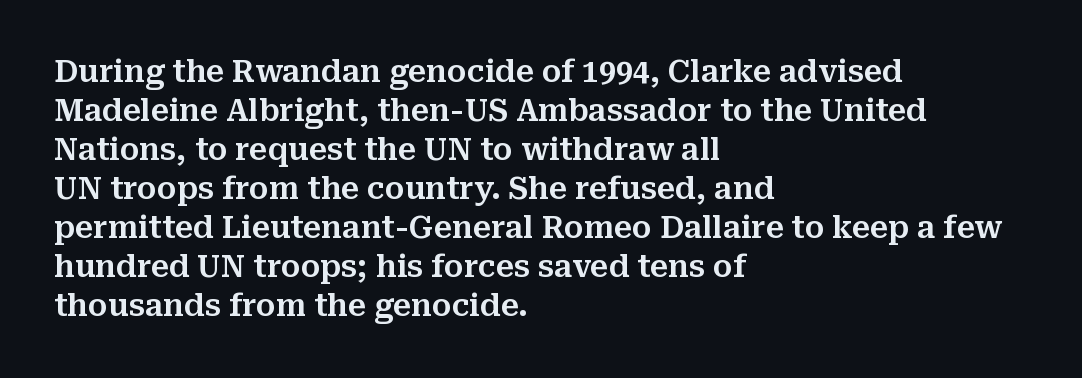
The image shows 30 px serif type, upright; set left-aligned, normal line spacing (1.3x), normal letter spacing, not underlined; medium stroke contrast and a medium x-height.
